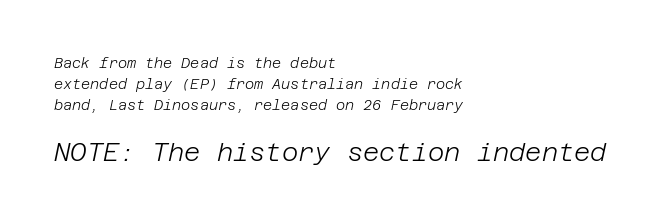
{"italic": "yes", "lean": "right", "slant_degrees": 12, "bold": "no", "underline": "no", "align": "left", "line_spacing": "normal", "line_spacing_ratio": 1.51, "letter_spacing": "normal", "letter_spacing_em": 0.0, "larger_block": "second", "size_ratio": 1.79, "glyph_px": 25}
